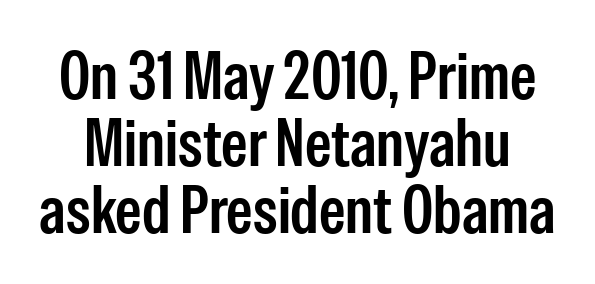
{"serif": "no", "italic": "no", "bold": "semi", "weight": "semibold", "width": "condensed", "stroke_contrast": "low", "x_height": "medium", "monospaced": "no", "underline": "no", "line_spacing": "tight", "line_spacing_ratio": 1.0, "letter_spacing": "normal", "letter_spacing_em": 0.0, "glyph_px": 67}
